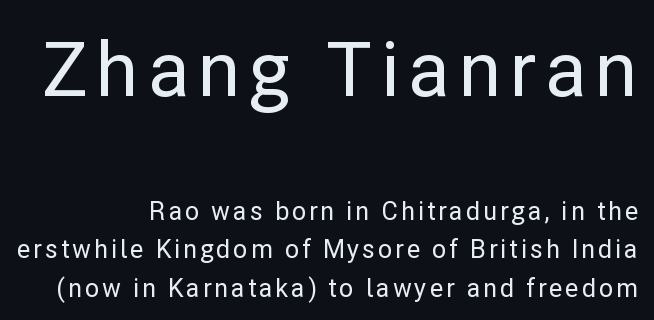
{"serif": "no", "italic": "no", "width": "normal", "stroke_contrast": "low", "x_height": "medium", "monospaced": "no", "underline": "no", "align": "right", "line_spacing": "normal", "line_spacing_ratio": 1.53, "larger_block": "first", "size_ratio": 3.04, "glyph_px": 76}
